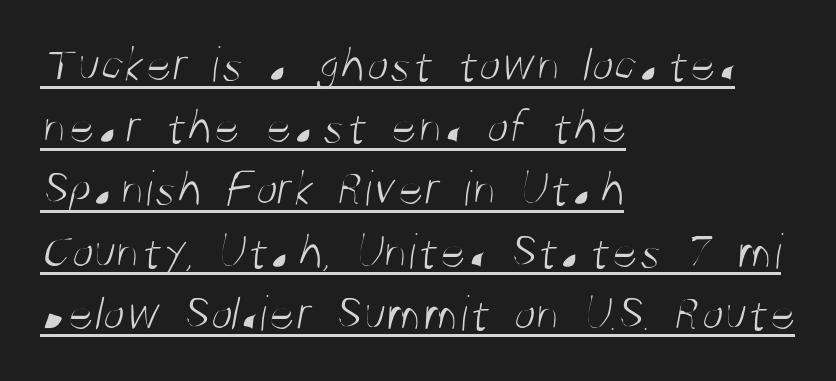
{"serif": "no", "bold": "no", "weight": "light", "width": "condensed", "stroke_contrast": "medium", "x_height": "large", "monospaced": "no", "underline": "yes", "align": "left", "line_spacing_ratio": 1.22, "letter_spacing": "normal", "letter_spacing_em": 0.0, "glyph_px": 51}
